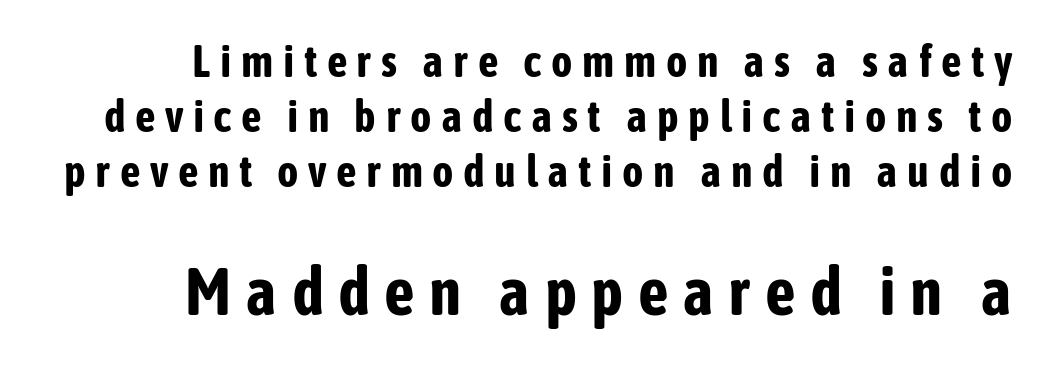
These lines are rendered in a variable-pitch font. The glyphs have the mass of a bold cut. Serifs: no, the terminals of the letterforms are clean. You could only call the tracking loose — the letters float apart. Caption: multi-line text, flush right, ragged left. The type sits square on the baseline with zero lean.
